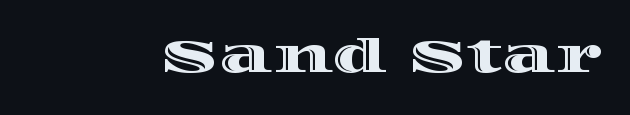
Between one letter and the next there's only the usual sliver of space. Every stem runs plumb, perpendicular to the baseline. This sample has the flowing, uneven cadence of proportional lettering. The string is rendered with underlining switched off.
